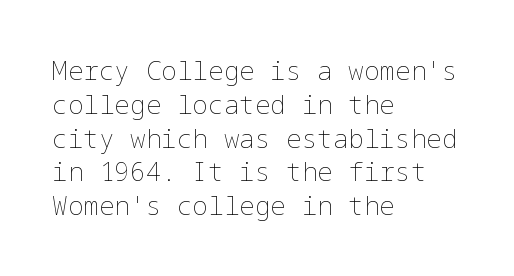
Descenders are the only things crossing below the line. Vertical strokes here are truly vertical. Compared with typical paragraphs, the rows here are spaced about the same. The setting favours the left margin, as ordinary paragraphs usually do.
